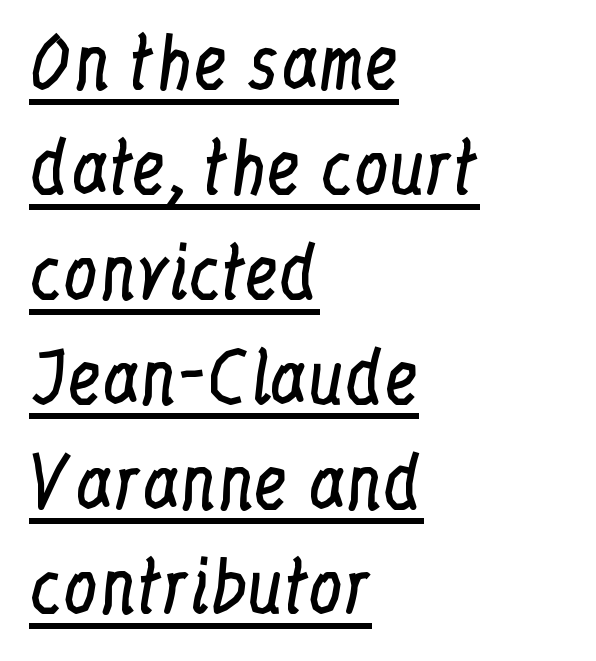
The image shows 69 px regular-weight, condensed serif type; set left-aligned, normal line spacing (1.52x), normal letter spacing, underlined; low stroke contrast and a medium x-height.
